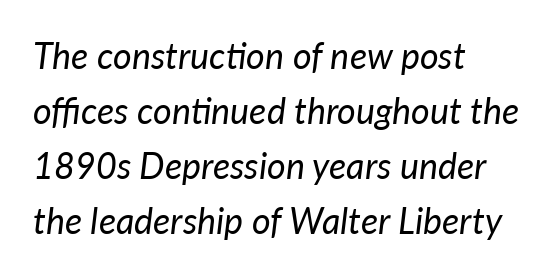
{"italic": "yes", "lean": "right", "slant_degrees": 7, "bold": "no", "weight": "regular", "width": "normal", "stroke_contrast": "low", "x_height": "medium", "monospaced": "no", "underline": "no", "align": "left", "line_spacing": "normal", "line_spacing_ratio": 1.53, "letter_spacing": "normal", "letter_spacing_em": 0.0, "glyph_px": 36}
